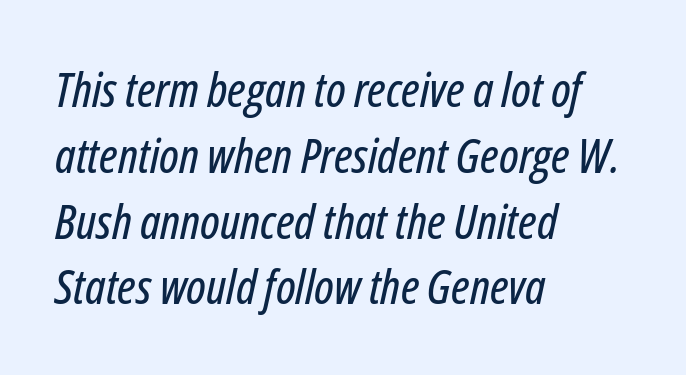
Q: Is the text italic (slanted)? A: Yes, it leans right by about 12 degrees.
Q: Is the text underlined? A: No.
Q: How is the paragraph aligned? A: Left-aligned.
Q: Is the spacing between letters normal or unusually wide? A: Normal.
Q: Is the spacing between lines tight, normal or loose? A: Normal.
Q: Width (condensed, normal, or wide)? A: Condensed.
Q: Stroke contrast? A: Low.
Q: x-height? A: Medium.
Q: Monospaced? A: No.
